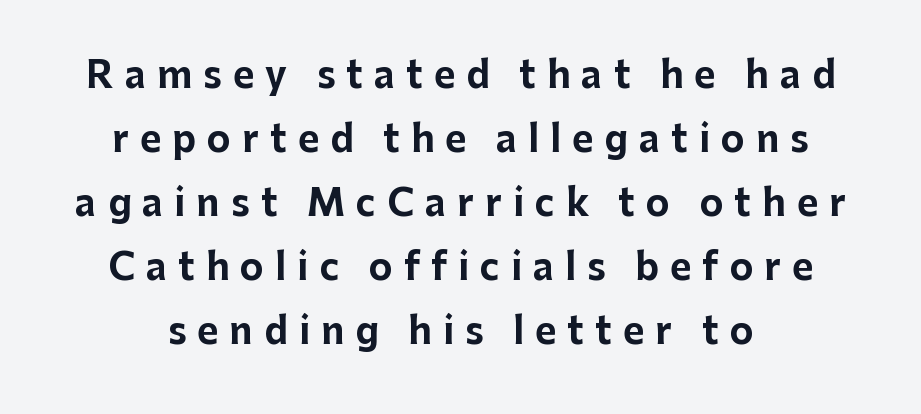
Q: Is the text bold? A: Yes.
Q: Is the text italic (slanted)? A: No, it is upright.
Q: Is the typeface a serif or a sans-serif typeface? A: Sans-serif.
Q: Is the text underlined? A: No.
Q: How is the paragraph aligned? A: Centered.
Q: Is the spacing between letters normal or unusually wide? A: Unusually wide.
Q: Width (condensed, normal, or wide)? A: Normal.
Q: Stroke contrast? A: Low.
Q: x-height? A: Medium.
Q: Monospaced? A: No.
